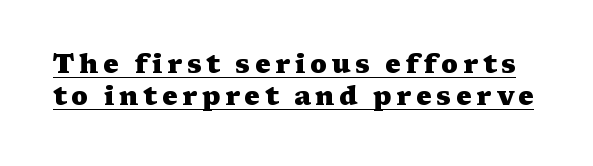
Q: Is the text bold? A: Yes.
Q: Is the text italic (slanted)? A: No, it is upright.
Q: Is the text underlined? A: Yes.
Q: Is the spacing between lines tight, normal or loose? A: Normal.
